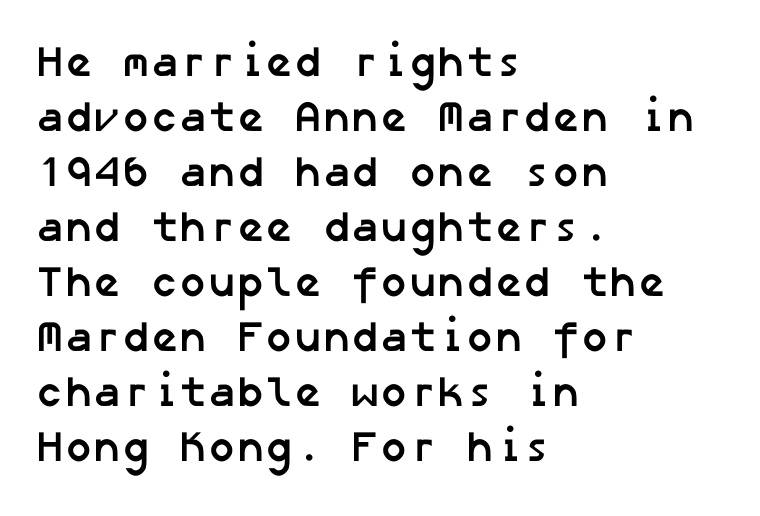
The image shows 43 px semibold sans-serif type; set left-aligned, normal line spacing (1.28x), normal letter spacing, not underlined; low stroke contrast and a medium x-height.
